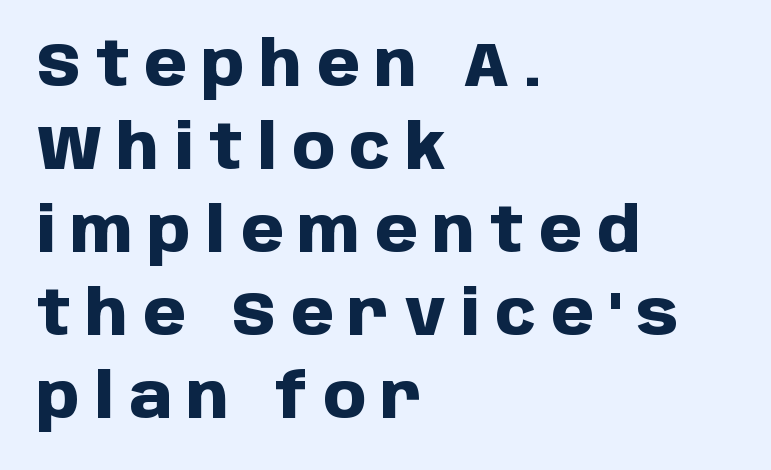
{"serif": "no", "italic": "no", "bold": "yes", "weight": "heavy", "width": "normal", "stroke_contrast": "low", "x_height": "large", "monospaced": "no", "underline": "no", "align": "left", "line_spacing": "normal", "line_spacing_ratio": 1.36, "letter_spacing": "wide", "letter_spacing_em": 0.25, "glyph_px": 61}
